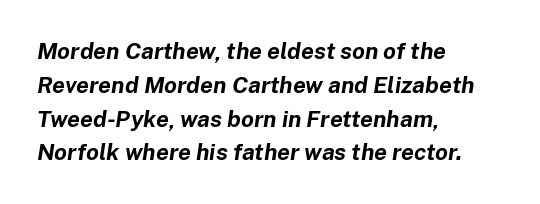
{"italic": "yes", "lean": "right", "slant_degrees": 8, "bold": "yes", "underline": "no", "align": "left", "line_spacing": "normal", "line_spacing_ratio": 1.47, "letter_spacing": "normal", "letter_spacing_em": 0.0, "glyph_px": 23}
